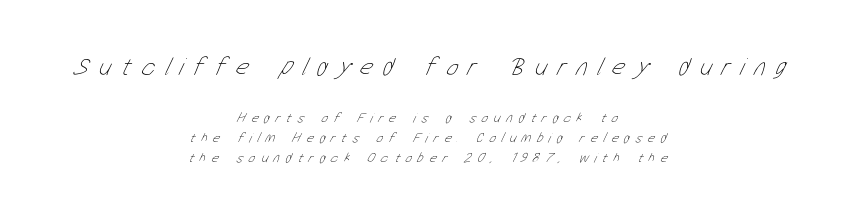
{"bold": "no", "underline": "no", "align": "center", "line_spacing": "normal", "line_spacing_ratio": 1.42, "letter_spacing": "wide", "letter_spacing_em": 0.41, "larger_block": "first", "size_ratio": 1.79, "glyph_px": 25}
